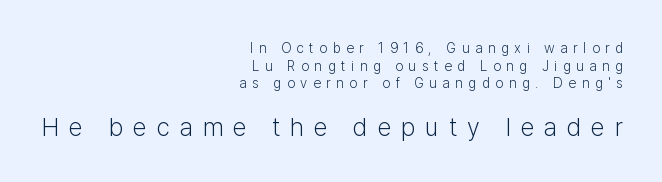
The gap between lines stays unmarked. Here the second block reads like a headline and the first like body copy. Rows of type keep a routine distance in the vertical direction. Caption: expanded tracking, letters set apart. Ordinary non-slanted type is in use. Caption: face not bold, strokes unweighted.
